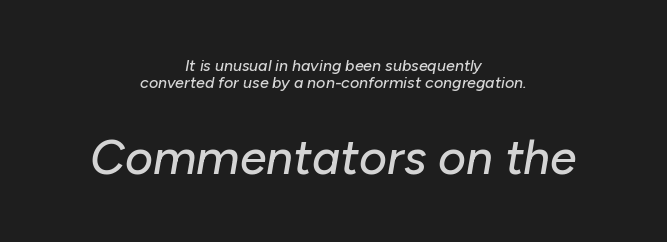
Q: Is the text italic (slanted)? A: Yes, it leans right by about 10 degrees.
Q: Is the text underlined? A: No.
Q: How is the paragraph aligned? A: Centered.
Q: Is the spacing between letters normal or unusually wide? A: Normal.
Q: Is the spacing between lines tight, normal or loose? A: Tight.
Q: Which block of text is set in a larger size, the first (top) or the second (bottom)? A: The second (bottom) one.
Q: Width (condensed, normal, or wide)? A: Normal.
Q: Stroke contrast? A: Low.
Q: x-height? A: Medium.
Q: Monospaced? A: No.
